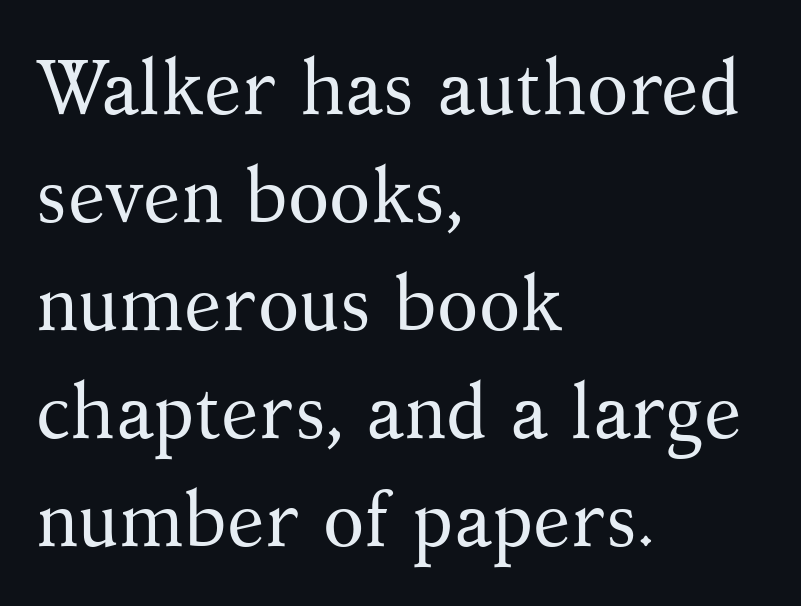
The image shows 76 px regular-weight serif type, upright; set left-aligned, normal line spacing (1.42x), normal letter spacing, not underlined; medium stroke contrast and a medium x-height.
